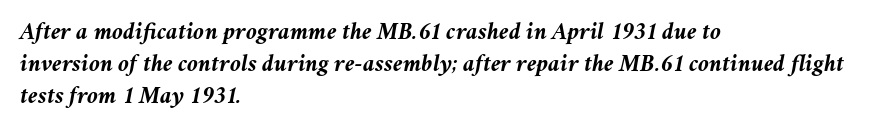
Q: Is the text bold? A: Yes.
Q: Is the text italic (slanted)? A: Yes, it leans right by about 11 degrees.
Q: Is the text underlined? A: No.
Q: How is the paragraph aligned? A: Left-aligned.
Q: Is the spacing between letters normal or unusually wide? A: Normal.
Q: Is the spacing between lines tight, normal or loose? A: Normal.
